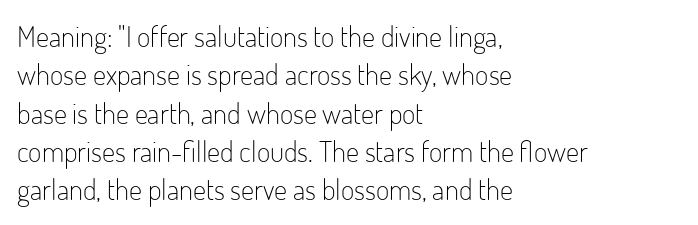
Q: Is the text bold? A: No.
Q: Is the text italic (slanted)? A: No, it is upright.
Q: Is the typeface a serif or a sans-serif typeface? A: Sans-serif.
Q: Is the text underlined? A: No.
Q: How is the paragraph aligned? A: Left-aligned.
Q: Is the spacing between letters normal or unusually wide? A: Normal.
Q: Is the spacing between lines tight, normal or loose? A: Normal.
Q: Width (condensed, normal, or wide)? A: Condensed.
Q: Stroke contrast? A: Low.
Q: x-height? A: Small.
Q: Monospaced? A: No.
